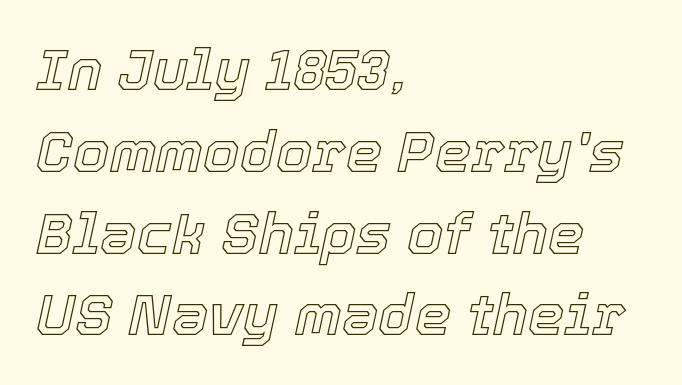
{"italic": "yes", "lean": "right", "slant_degrees": 12, "width": "normal", "x_height": "medium", "monospaced": "no", "underline": "no", "align": "left", "line_spacing": "normal", "line_spacing_ratio": 1.41, "letter_spacing": "normal", "letter_spacing_em": 0.0, "glyph_px": 58}
